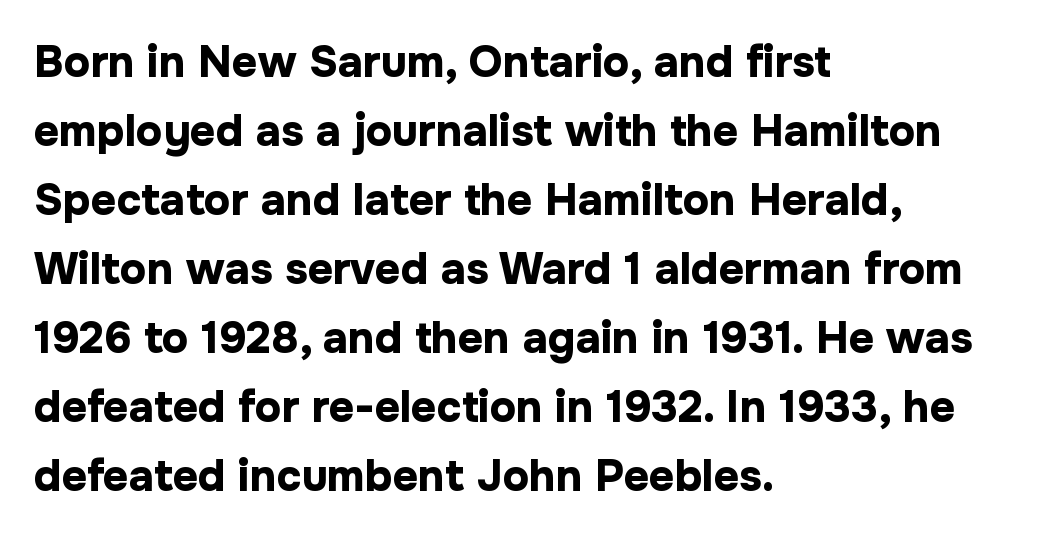
Is there much room between lines? A standard amount, neither cramped nor airy. Grotesque or geometric, the face here clearly has no serifs. The letters advance in unequal steps, a hallmark of proportional type. The paragraph has a hard left edge and a soft right edge. The passage shown is not underscored anywhere.
